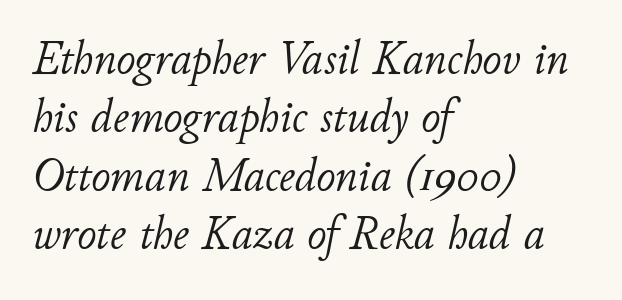
The image shows 47 px light type, italic (leaning right); set left-aligned, line spacing 1.24x, normal letter spacing, not underlined; low stroke contrast and a small x-height.
